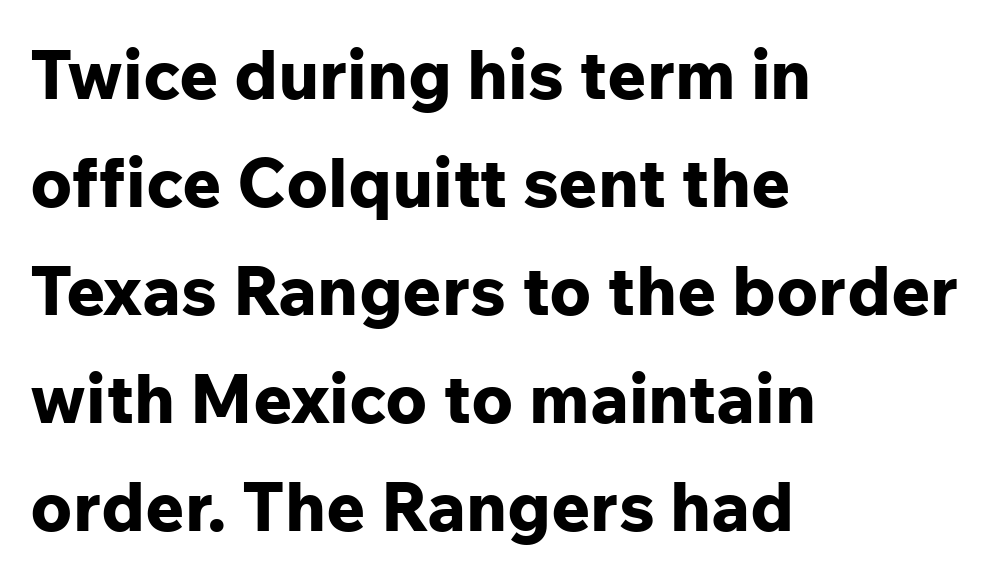
The image shows 68 px bold sans-serif type, upright; set left-aligned, normal line spacing (1.59x), normal letter spacing, not underlined; low stroke contrast and a medium x-height.
